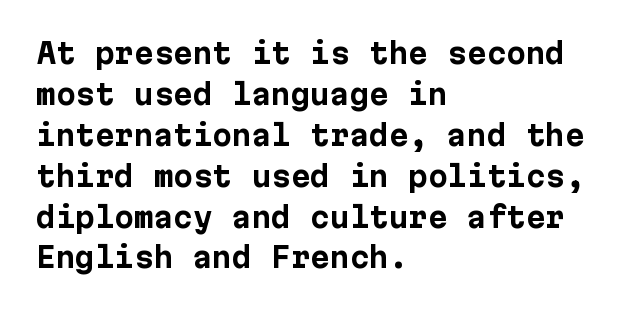
{"serif": "no", "italic": "no", "bold": "yes", "weight": "bold", "width": "normal", "stroke_contrast": "low", "x_height": "medium", "underline": "no", "align": "left", "line_spacing": "normal", "line_spacing_ratio": 1.46, "letter_spacing": "normal", "letter_spacing_em": 0.0, "glyph_px": 28}
